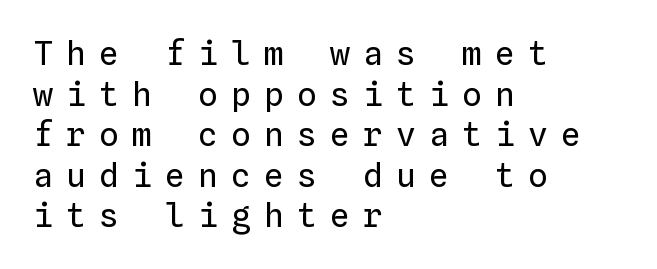
Q: Is the text bold? A: No.
Q: Is the text italic (slanted)? A: No, it is upright.
Q: Is the text underlined? A: No.
Q: How is the paragraph aligned? A: Left-aligned.
Q: Is the spacing between letters normal or unusually wide? A: Unusually wide.
Q: Width (condensed, normal, or wide)? A: Normal.
Q: Stroke contrast? A: Low.
Q: x-height? A: Medium.
Q: Monospaced? A: Yes.
